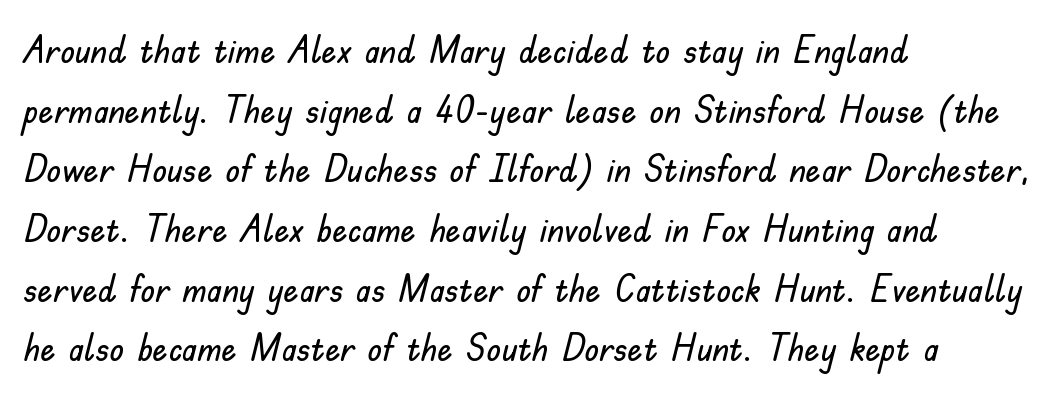
{"serif": "no", "width": "normal", "stroke_contrast": "low", "x_height": "small", "monospaced": "no", "underline": "no", "align": "left", "line_spacing": "normal", "line_spacing_ratio": 1.57, "letter_spacing": "normal", "letter_spacing_em": 0.0, "glyph_px": 38}
